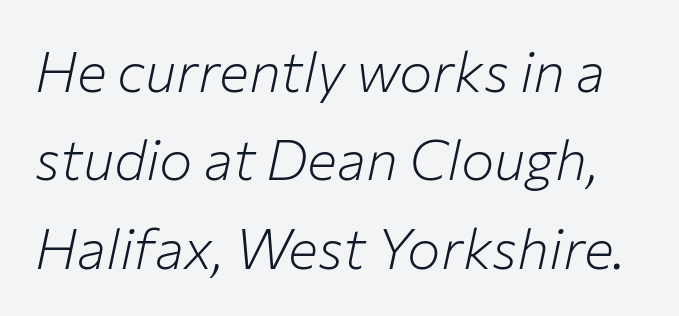
The image shows 56 px light type, italic (leaning right); set normal line spacing (1.58x), normal letter spacing, not underlined; low stroke contrast and a medium x-height.
